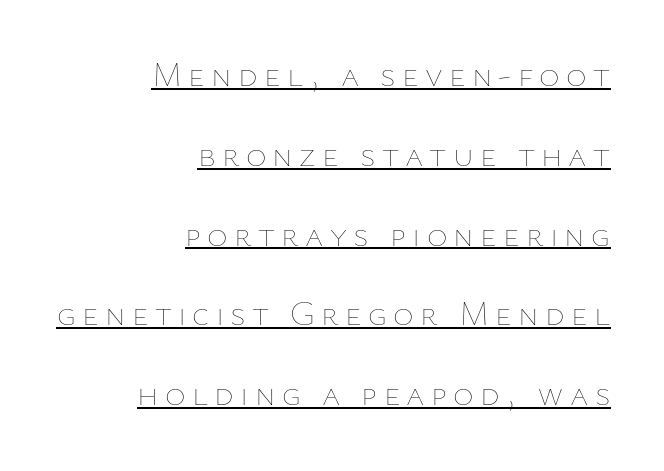
Q: Is the text bold? A: No.
Q: Is the text italic (slanted)? A: No, it is upright.
Q: Is the text underlined? A: Yes.
Q: How is the paragraph aligned? A: Right-aligned.
Q: Is the spacing between lines tight, normal or loose? A: Loose.
Q: Width (condensed, normal, or wide)? A: Normal.
Q: Stroke contrast? A: Low.
Q: x-height? A: Medium.
Q: Monospaced? A: No.
